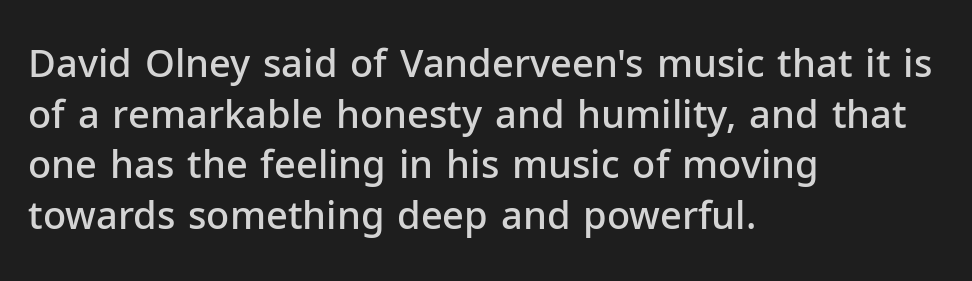
The image shows 38 px semibold sans-serif type, upright; set left-aligned, normal line spacing (1.33x), normal letter spacing, not underlined; low stroke contrast and a medium x-height.
